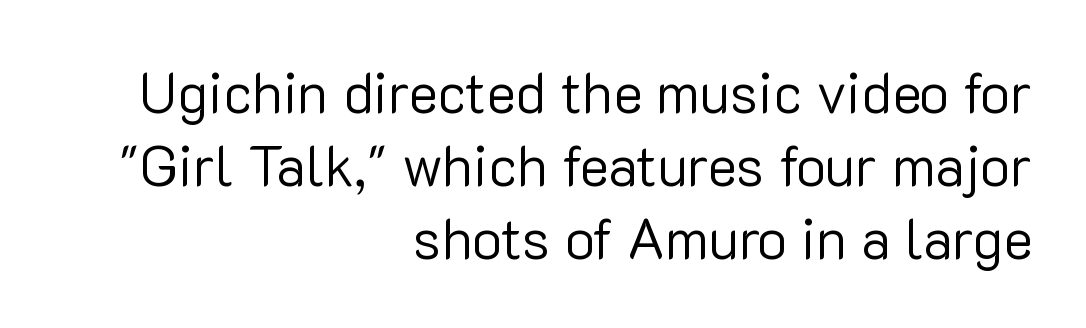
The image shows 56 px regular-weight sans-serif type, upright; set right-aligned, normal line spacing (1.3x), normal letter spacing, not underlined; low stroke contrast and a medium x-height.
